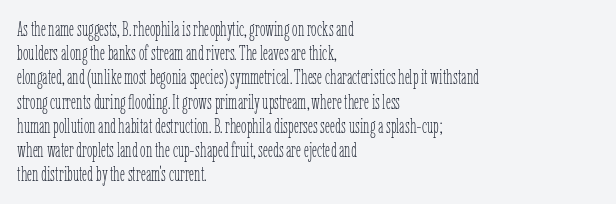
{"italic": "no", "bold": "no", "underline": "no", "align": "left", "line_spacing_ratio": 1.21, "letter_spacing": "normal", "letter_spacing_em": 0.0, "glyph_px": 20}
